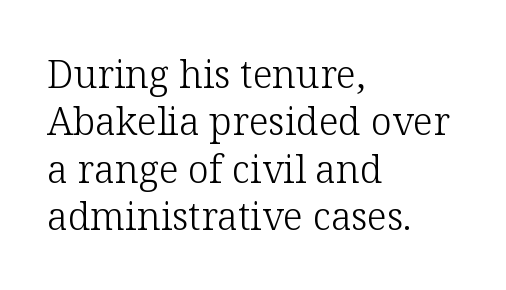
{"serif": "yes", "italic": "no", "bold": "no", "weight": "light", "width": "normal", "stroke_contrast": "low", "x_height": "medium", "monospaced": "no", "underline": "no", "align": "left", "line_spacing": "normal", "line_spacing_ratio": 1.25, "letter_spacing": "normal", "letter_spacing_em": 0.0, "glyph_px": 38}
